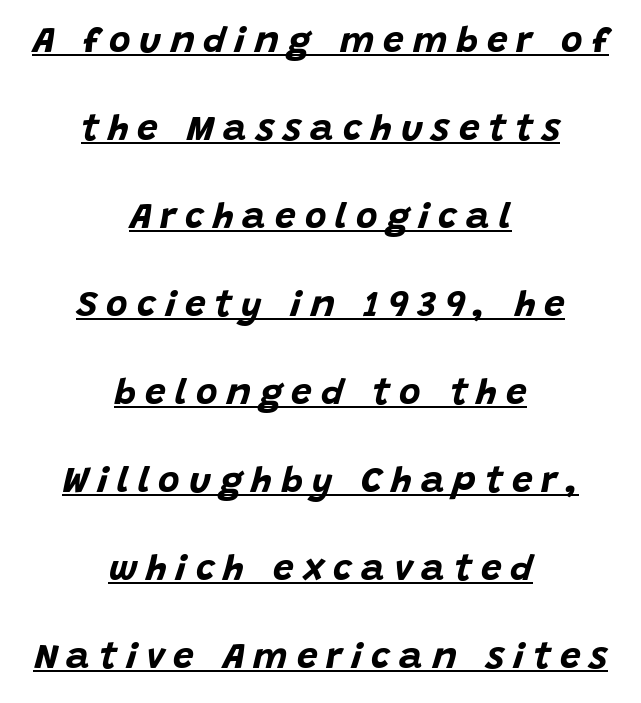
Q: Is the text bold? A: Yes.
Q: Is the text italic (slanted)? A: Yes, it leans right by about 15 degrees.
Q: Is the text underlined? A: Yes.
Q: How is the paragraph aligned? A: Centered.
Q: Is the spacing between letters normal or unusually wide? A: Unusually wide.
Q: Is the spacing between lines tight, normal or loose? A: Loose.
Q: Width (condensed, normal, or wide)? A: Normal.
Q: Stroke contrast? A: Low.
Q: x-height? A: Large.
Q: Monospaced? A: No.
